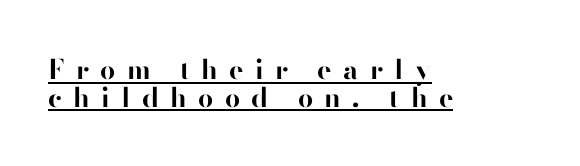
Pretty heavy lettering here — definitely bold. The vertical gap from one line to the next is small. Every stem runs plumb, perpendicular to the baseline. The rendering anchors every line to the left-hand side. Students, observe the line beneath the letters — that is underlining.
